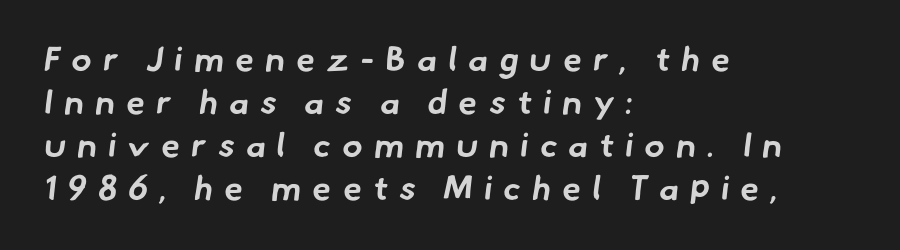
Casual observation: everything's shoved over to the left. The face used here is proportionally spaced, like ordinary book or web type. Reading down the column, the eye jumps a familiar distance to each next line. Type style note: lacks serifs. Check under the words: just untouched page.
